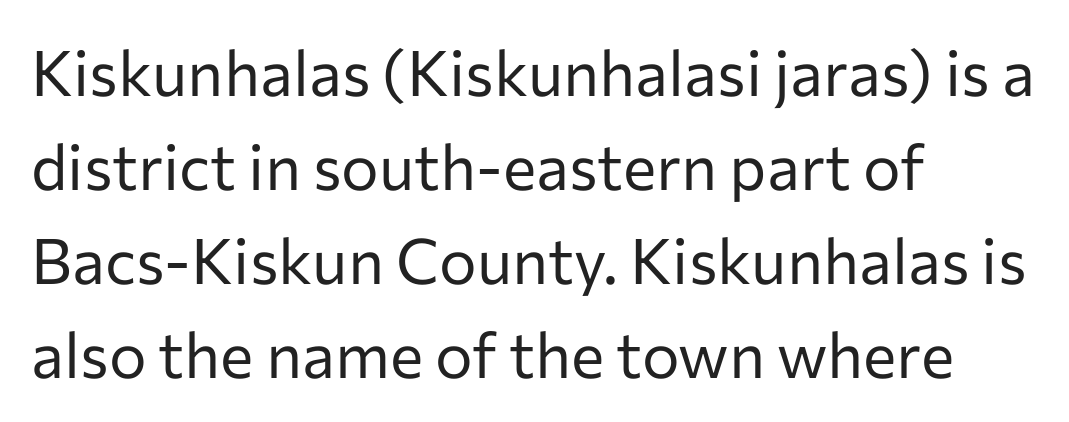
Q: Is the text bold? A: No.
Q: Is the text italic (slanted)? A: No, it is upright.
Q: Is the typeface a serif or a sans-serif typeface? A: Sans-serif.
Q: Is the text underlined? A: No.
Q: How is the paragraph aligned? A: Left-aligned.
Q: Is the spacing between letters normal or unusually wide? A: Normal.
Q: Is the spacing between lines tight, normal or loose? A: Normal.
Q: Width (condensed, normal, or wide)? A: Normal.
Q: Stroke contrast? A: Low.
Q: x-height? A: Medium.
Q: Monospaced? A: No.
